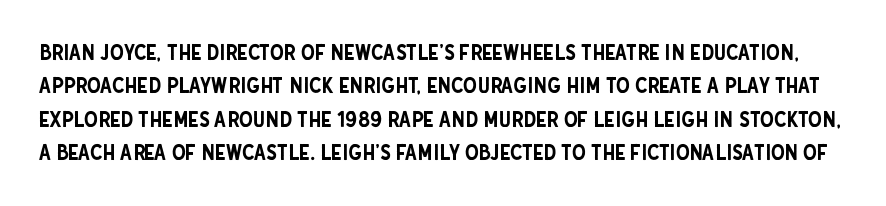
{"italic": "no", "underline": "no", "line_spacing": "normal", "line_spacing_ratio": 1.52, "letter_spacing": "normal", "letter_spacing_em": 0.0, "glyph_px": 22}
